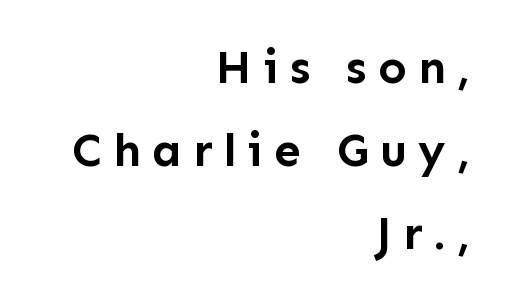
{"serif": "no", "italic": "no", "bold": "yes", "weight": "semibold", "width": "normal", "stroke_contrast": "low", "x_height": "medium", "monospaced": "no", "underline": "no", "align": "right", "line_spacing_ratio": 1.77, "letter_spacing": "wide", "letter_spacing_em": 0.24, "glyph_px": 47}
